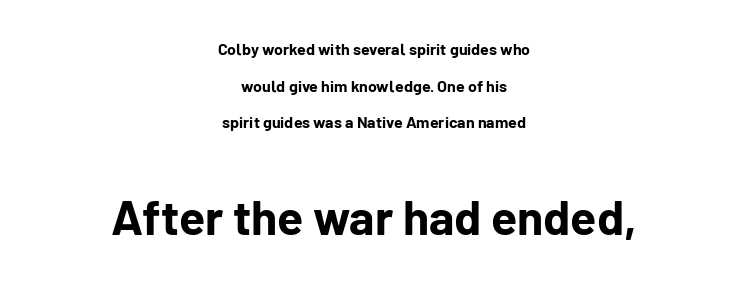
The image shows 48 px bold sans-serif type, upright; set centered, loose line spacing (2.29x), normal letter spacing, not underlined; the second (bottom) block is 3.0x larger; low stroke contrast and a medium x-height.
